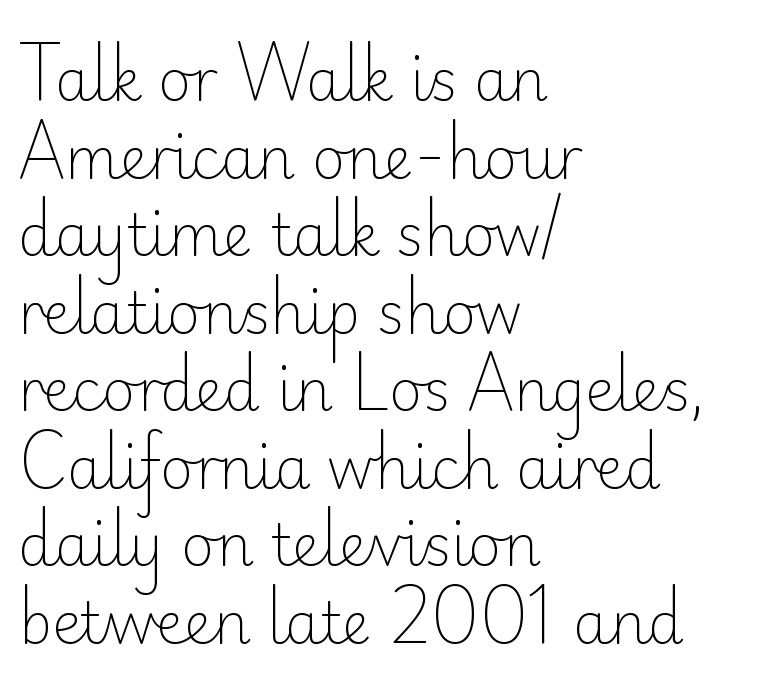
The image shows 57 px light sans-serif type, upright; set left-aligned, normal line spacing (1.36x), normal letter spacing, not underlined; low stroke contrast and a small x-height.
